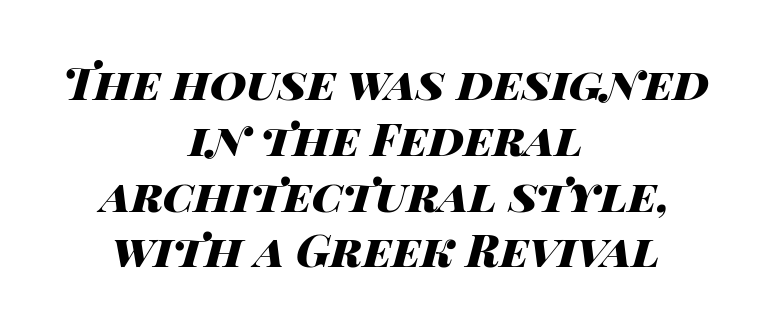
{"italic": "yes", "lean": "right", "slant_degrees": 14, "bold": "yes", "weight": "heavy", "width": "wide", "stroke_contrast": "high", "x_height": "large", "monospaced": "no", "underline": "no", "align": "center", "line_spacing_ratio": 1.24, "letter_spacing": "normal", "letter_spacing_em": 0.0, "glyph_px": 45}
